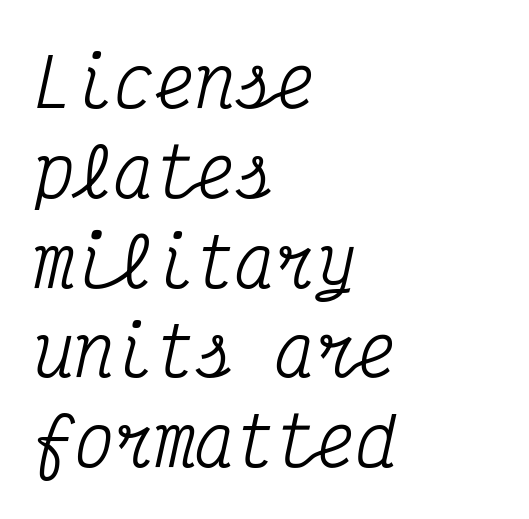
The image shows 67 px condensed serif type, italic (leaning right), monospaced; set left-aligned, normal line spacing (1.34x), normal letter spacing, not underlined; medium stroke contrast and a medium x-height.
